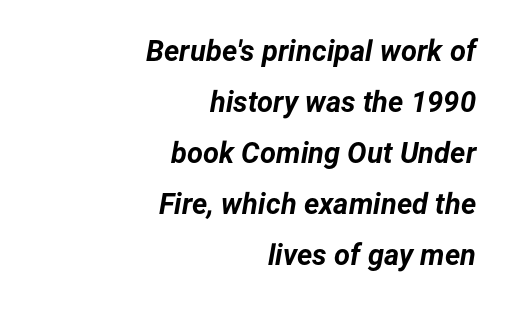
Here the glyphs are tracked normally, forming tight word shapes. Summary of weight: heavy, a full bold. Quick note: underline off. Is the type slanted? Yes — the strokes lean at a clear angle. Notice how the passage keeps a crisp vertical edge on the right only. The face used here is proportionally spaced, like ordinary book or web type.
